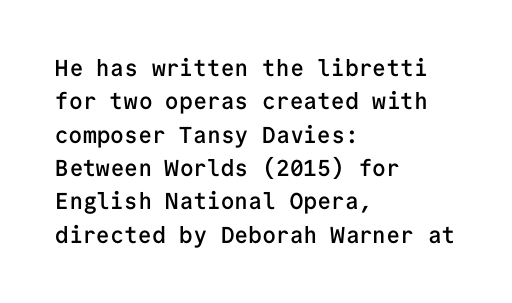
The image shows 23 px text type, upright; set left-aligned, normal line spacing (1.45x), normal letter spacing, not underlined.
